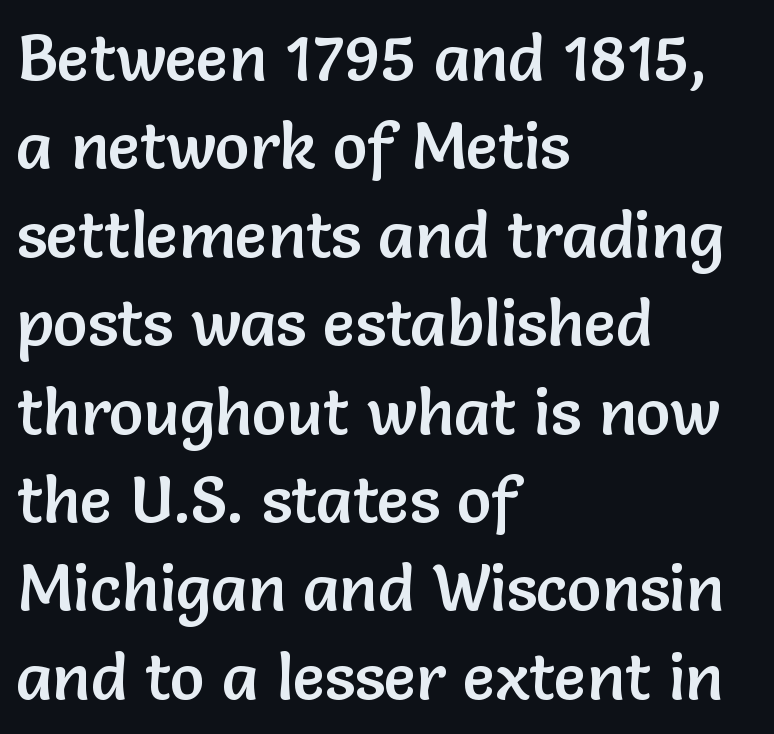
{"serif": "no", "italic": "no", "width": "normal", "stroke_contrast": "low", "x_height": "medium", "monospaced": "no", "underline": "no", "align": "left", "line_spacing": "normal", "line_spacing_ratio": 1.36, "letter_spacing": "normal", "letter_spacing_em": 0.0, "glyph_px": 65}
